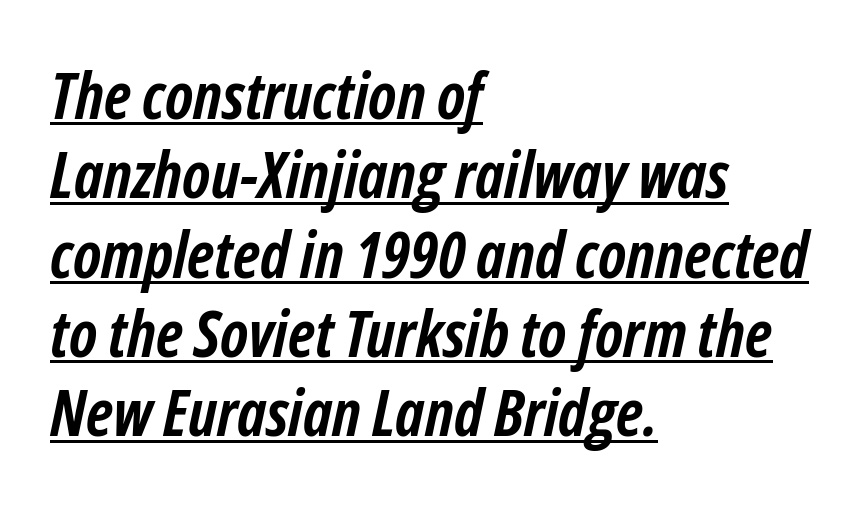
Q: Is the text bold? A: Yes.
Q: Is the text italic (slanted)? A: Yes, it leans right by about 12 degrees.
Q: Is the text underlined? A: Yes.
Q: How is the paragraph aligned? A: Left-aligned.
Q: Is the spacing between letters normal or unusually wide? A: Normal.
Q: Width (condensed, normal, or wide)? A: Condensed.
Q: Stroke contrast? A: Low.
Q: x-height? A: Medium.
Q: Monospaced? A: No.
